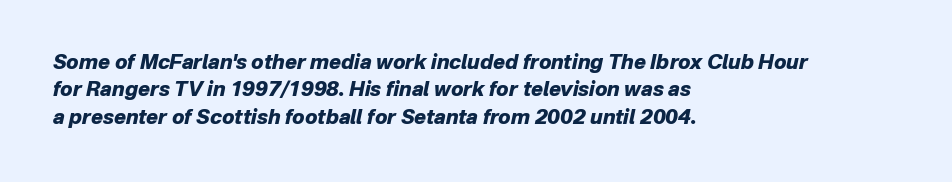
Clear beneath every line of the passage. Caption: standard tracking, unaltered. The rows are spaced the way most documents space them. The axis of the letterforms is tilted away from vertical. Each glyph is drawn with heavy, bold strokes. The lines in this sample share a left origin and differ only in where they stop.
